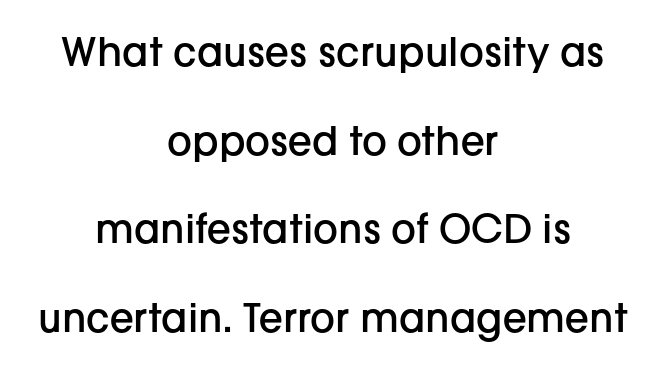
Q: Is the text bold? A: Semi-bold.
Q: Is the text italic (slanted)? A: No, it is upright.
Q: Is the typeface a serif or a sans-serif typeface? A: Sans-serif.
Q: Is the text underlined? A: No.
Q: How is the paragraph aligned? A: Centered.
Q: Is the spacing between letters normal or unusually wide? A: Normal.
Q: Is the spacing between lines tight, normal or loose? A: Loose.
Q: Width (condensed, normal, or wide)? A: Normal.
Q: Stroke contrast? A: Low.
Q: x-height? A: Medium.
Q: Monospaced? A: No.
